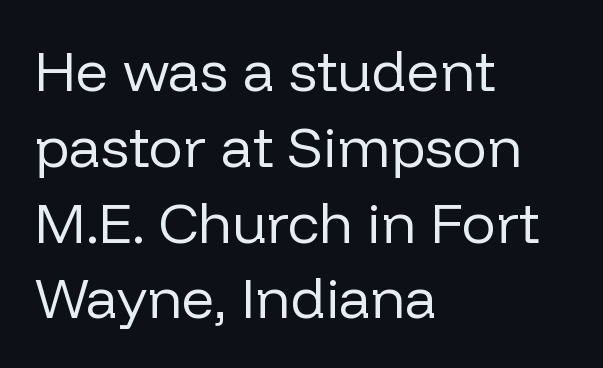
Q: Is the text bold? A: No.
Q: Is the text italic (slanted)? A: No, it is upright.
Q: Is the typeface a serif or a sans-serif typeface? A: Sans-serif.
Q: Is the text underlined? A: No.
Q: How is the paragraph aligned? A: Left-aligned.
Q: Is the spacing between letters normal or unusually wide? A: Normal.
Q: Is the spacing between lines tight, normal or loose? A: Normal.
Q: Width (condensed, normal, or wide)? A: Normal.
Q: Stroke contrast? A: Low.
Q: x-height? A: Medium.
Q: Monospaced? A: No.
